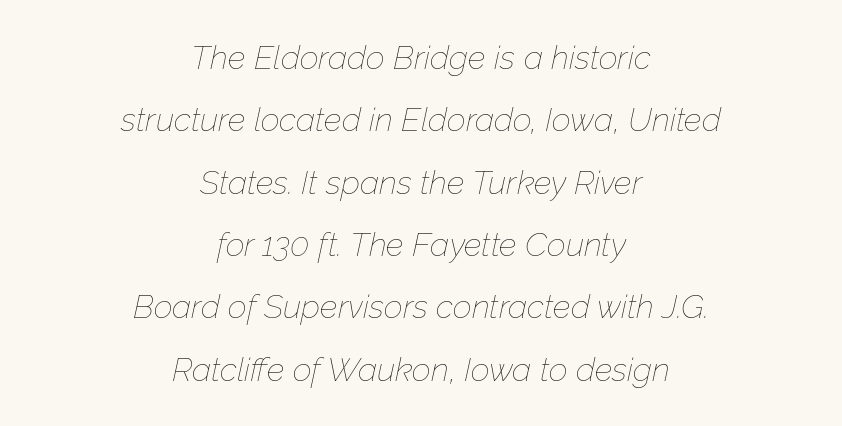
The rendering positions every line midway between the sides. Bare-footed words on every line. The face used here is proportionally spaced, like ordinary book or web type. Tall strokes in this sample are angled rather than plumb. Think standard paragraph weight, or any step lighter than that.
